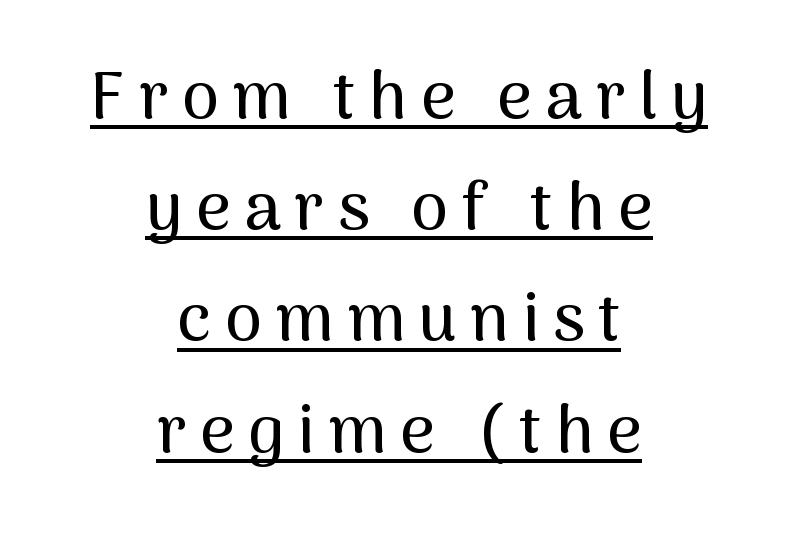
Each line is balanced around a shared central axis. No italicization has been applied; the sample stays upright. A baseline rule has been typeset under these characters. Each word looks stretched out because of the extra space between its letters.
